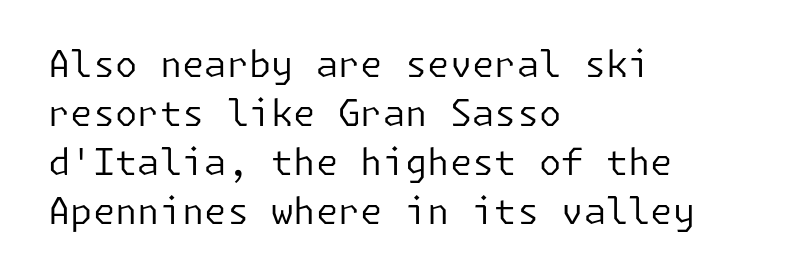
{"serif": "no", "italic": "no", "bold": "no", "weight": "regular", "width": "normal", "stroke_contrast": "low", "x_height": "medium", "underline": "no", "align": "left", "line_spacing": "normal", "line_spacing_ratio": 1.36, "letter_spacing": "normal", "letter_spacing_em": 0.0, "glyph_px": 36}
